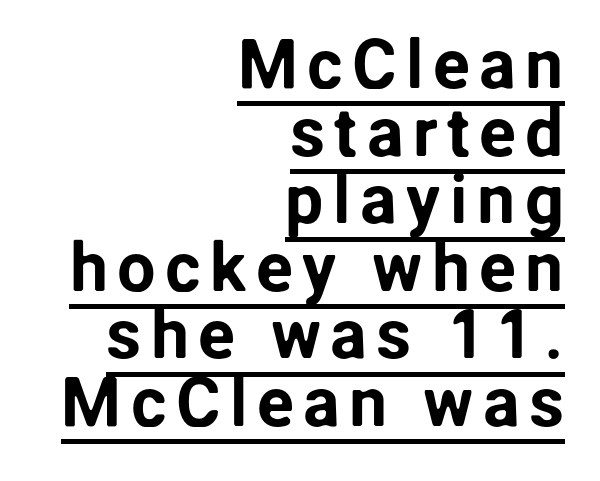
Each letter keeps its own natural width here, so spacing adapts to shape. Notice how a bar underscores the lettering throughout. Posture: straight, roman, zero tilt. Alignment: flush right.
